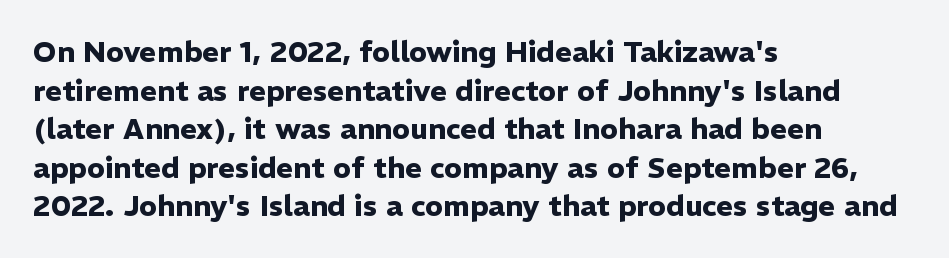
{"serif": "no", "italic": "no", "bold": "yes", "weight": "heavy", "width": "normal", "stroke_contrast": "low", "x_height": "medium", "monospaced": "no", "underline": "no", "align": "left", "line_spacing": "normal", "line_spacing_ratio": 1.33, "letter_spacing": "normal", "letter_spacing_em": 0.0, "glyph_px": 29}
